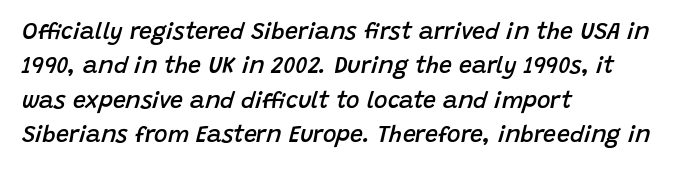
The image shows 23 px text type, italic (leaning right); set left-aligned, normal line spacing (1.5x), normal letter spacing, not underlined.
